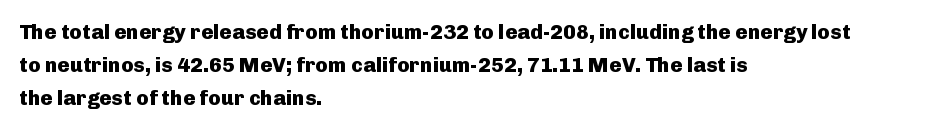
Weight check: bold — yes, fully. This rendering features lettering with no underline. This is the regular roman posture of the typeface. Is there much room between lines? A standard amount, neither cramped nor airy. No extra tracking has been applied to these lines. The rag falls on the right side of this text block.
